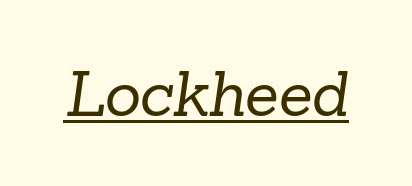
The image shows 62 px regular-weight serif type; set normal letter spacing, underlined; low stroke contrast and a medium x-height.
